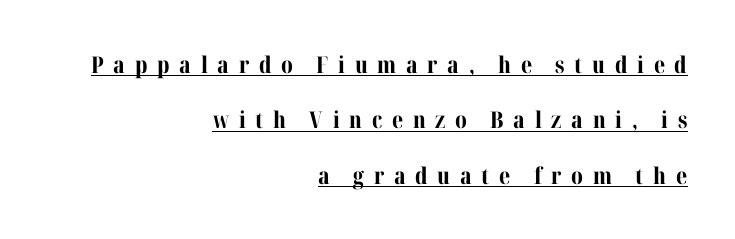
{"italic": "no", "bold": "yes", "underline": "yes", "align": "right", "line_spacing": "loose", "line_spacing_ratio": 2.41, "letter_spacing": "wide", "letter_spacing_em": 0.42, "glyph_px": 23}
